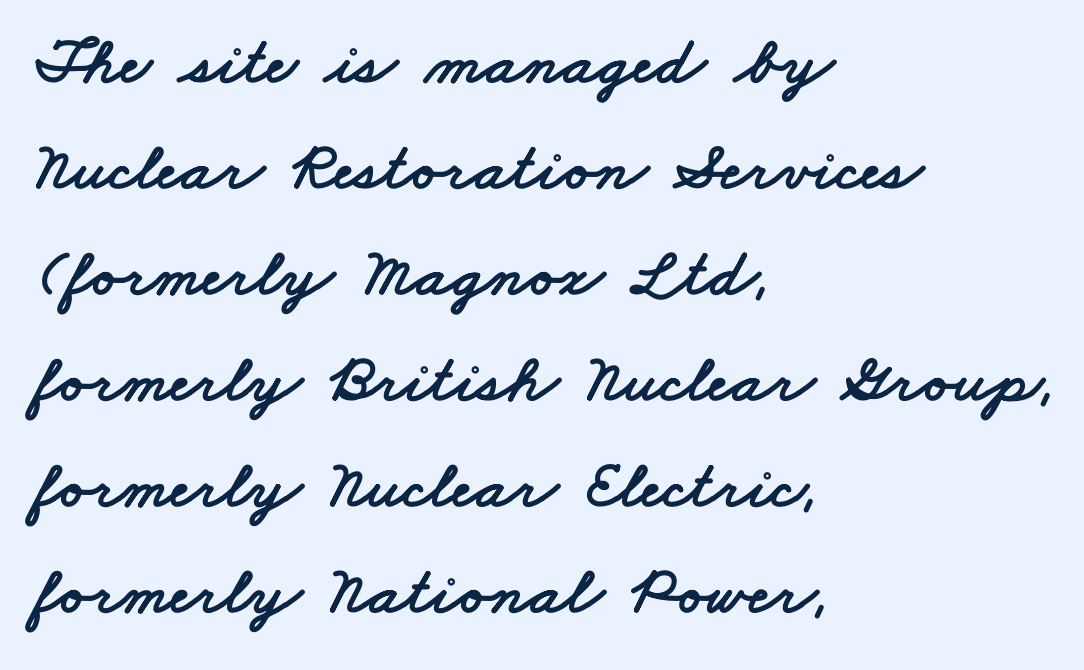
The image shows 68 px wide sans-serif type; set left-aligned, normal line spacing (1.56x), normal letter spacing, not underlined; low stroke contrast and a small x-height.
